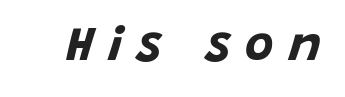
Q: Is the text bold? A: Yes.
Q: Is the text italic (slanted)? A: Yes, it leans right by about 15 degrees.
Q: Is the text underlined? A: No.
Q: Is the spacing between letters normal or unusually wide? A: Unusually wide.
Q: Width (condensed, normal, or wide)? A: Normal.
Q: Stroke contrast? A: Low.
Q: x-height? A: Large.
Q: Monospaced? A: No.
